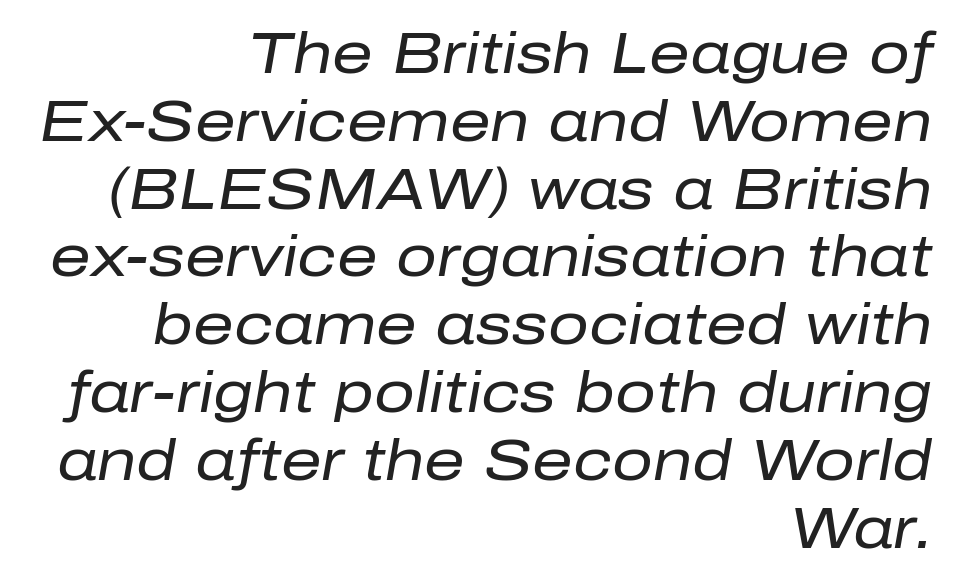
The image shows 57 px regular-weight type, italic (leaning right); set right-aligned, line spacing 1.19x, normal letter spacing, not underlined; low stroke contrast and a medium x-height.
